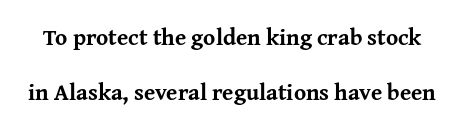
{"italic": "no", "bold": "yes", "underline": "no", "line_spacing": "loose", "line_spacing_ratio": 2.38, "letter_spacing": "normal", "letter_spacing_em": 0.0, "glyph_px": 23}
